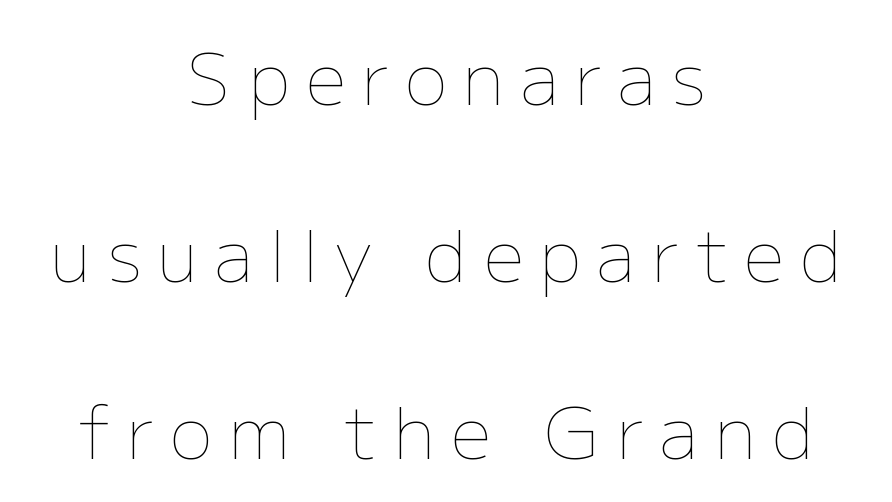
A typesetter would call this proportional, since set widths differ per character. The passage is arranged like a title page — every line centered. The words here are not underlined. Substantial extra tracking has been applied to these lines.
